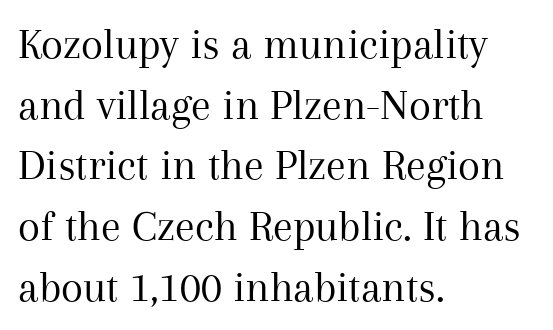
Every stem runs plumb, perpendicular to the baseline. Type style note: has serifs. The gaps between neighbouring characters are ordinary and unremarkable. Only glyphs here, with clear space below each row. The weight tops out at a normal text grade. Think of a printed novel: that variable character pitch is what you see here.
